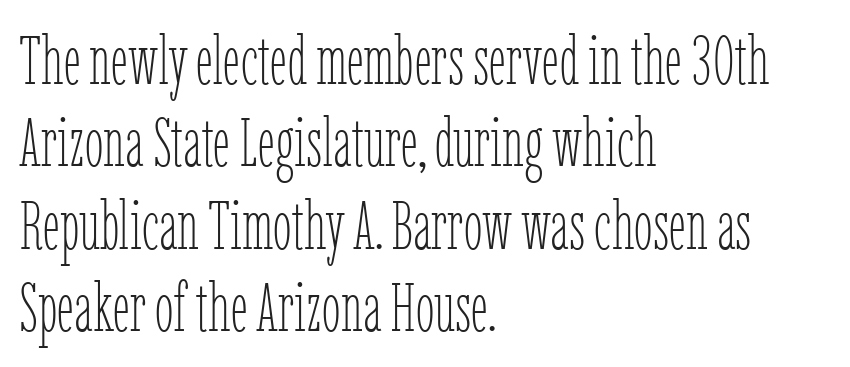
Q: Is the text bold? A: No.
Q: Is the text italic (slanted)? A: No, it is upright.
Q: Is the text underlined? A: No.
Q: How is the paragraph aligned? A: Left-aligned.
Q: Is the spacing between letters normal or unusually wide? A: Normal.
Q: Width (condensed, normal, or wide)? A: Condensed.
Q: Stroke contrast? A: Low.
Q: x-height? A: Medium.
Q: Monospaced? A: No.
